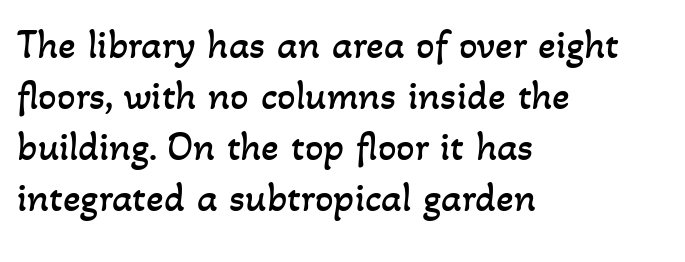
These lines are rendered in a variable-pitch font. The cut favours lightness, reaching ordinary text weight at its darkest. Look at the tracking — it's just the regular setting, nothing added. A bare baseline throughout the passage. The lines in this sample share a left origin and differ only in where they stop.
